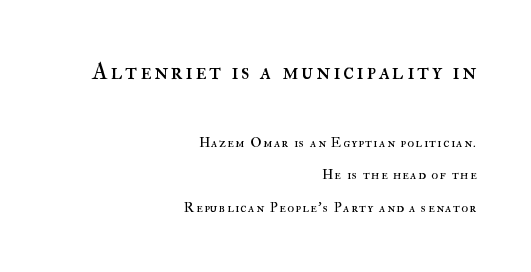
Q: Is the text bold? A: No.
Q: Is the text italic (slanted)? A: No, it is upright.
Q: Is the text underlined? A: No.
Q: How is the paragraph aligned? A: Right-aligned.
Q: Is the spacing between lines tight, normal or loose? A: Loose.
Q: Which block of text is set in a larger size, the first (top) or the second (bottom)? A: The first (top) one.
